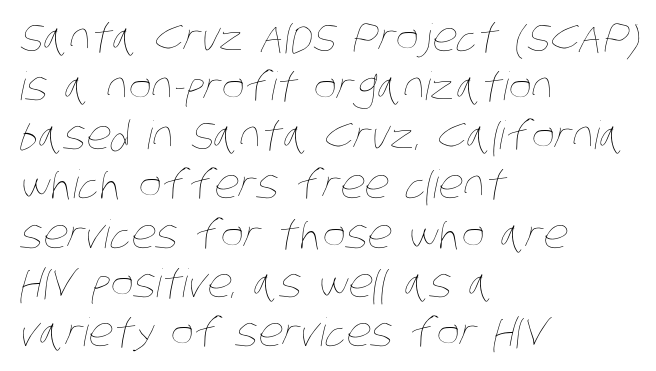
{"bold": "no", "weight": "thin", "width": "condensed", "stroke_contrast": "low", "x_height": "large", "monospaced": "no", "underline": "no", "align": "left", "line_spacing": "normal", "line_spacing_ratio": 1.26, "letter_spacing": "normal", "letter_spacing_em": 0.0, "glyph_px": 39}
